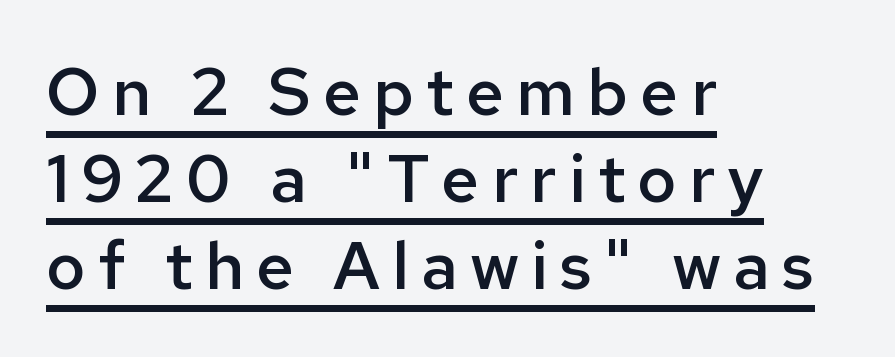
The designer went with a sans here, leaving each stem footless. You could not count columns in this text — the font is proportionally spaced. Designer's note — italics off, roman on. In terms of weight, the rendering is demibold, just under bold.
